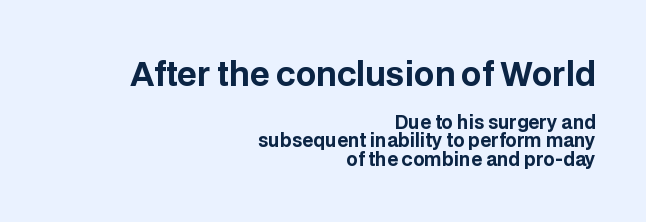
Q: Is the text bold? A: Yes.
Q: Is the text italic (slanted)? A: No, it is upright.
Q: Is the typeface a serif or a sans-serif typeface? A: Sans-serif.
Q: Is the text underlined? A: No.
Q: How is the paragraph aligned? A: Right-aligned.
Q: Is the spacing between letters normal or unusually wide? A: Normal.
Q: Is the spacing between lines tight, normal or loose? A: Tight.
Q: Which block of text is set in a larger size, the first (top) or the second (bottom)? A: The first (top) one.
Q: Width (condensed, normal, or wide)? A: Normal.
Q: Stroke contrast? A: Low.
Q: x-height? A: Large.
Q: Monospaced? A: No.
